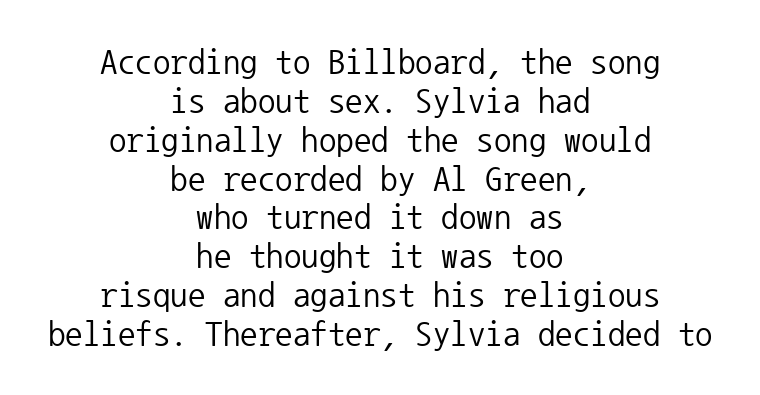
The image shows 35 px regular-weight sans-serif type, upright, monospaced; set centered, tight line spacing (1.11x), normal letter spacing, not underlined; low stroke contrast and a medium x-height.
